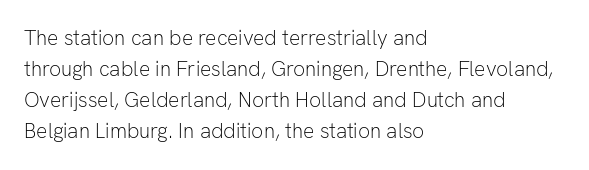
No chunkiness to these letters — they're not bold. The area under the type is left untouched. This rendering uses left alignment, leaving the right contour irregular. The font's upright variant was chosen for this text. Compared with typical body copy, the letter spacing here is the same.
